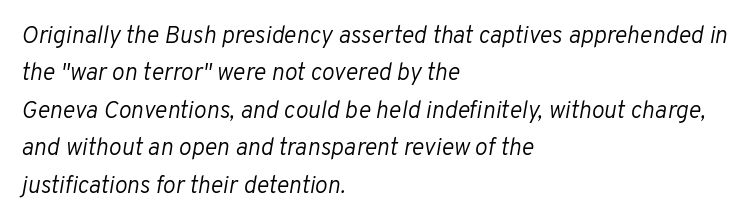
Letters have the restrained weight of plain body copy at most. Regarding leading, the lines here are spaced in the standard way. This rendering features lettering with no underline. Line beginnings align vertically; line endings do not. Honestly, the letter spacing is just normal — you wouldn't notice it.
